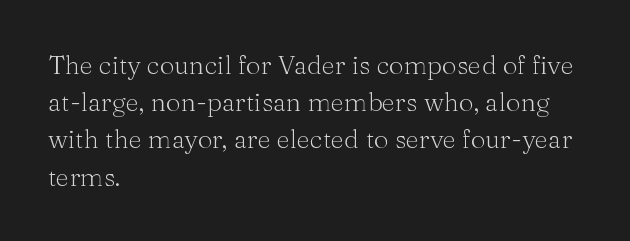
The rendering anchors every line to the left-hand side. A clean baseline with only descenders dipping below it. No chunkiness to these letters — they're not bold. Leading matches the norm, producing a regular column. Ascenders rise straight up at ninety degrees. Nobody touched the tracking dial on this one.
